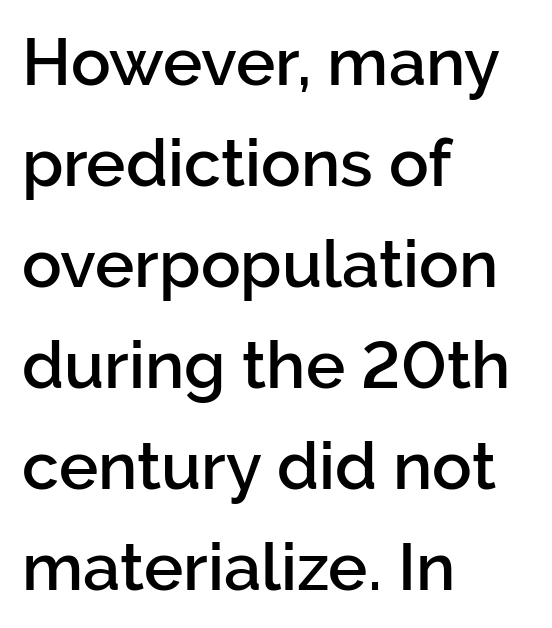
{"serif": "no", "italic": "no", "bold": "semi", "weight": "semibold", "width": "normal", "stroke_contrast": "low", "x_height": "medium", "monospaced": "no", "underline": "no", "align": "left", "line_spacing": "normal", "line_spacing_ratio": 1.53, "letter_spacing": "normal", "letter_spacing_em": 0.0, "glyph_px": 66}
